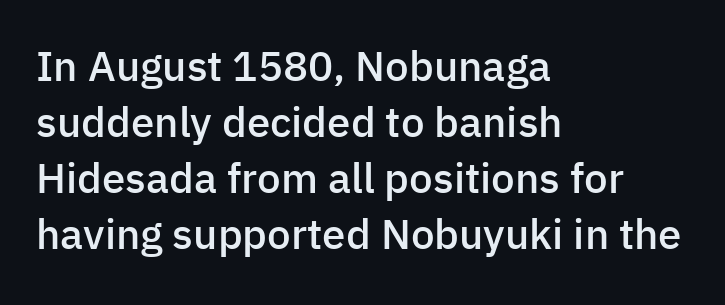
Q: Is the text bold? A: Semi-bold.
Q: Is the text italic (slanted)? A: No, it is upright.
Q: Is the typeface a serif or a sans-serif typeface? A: Sans-serif.
Q: Is the text underlined? A: No.
Q: How is the paragraph aligned? A: Left-aligned.
Q: Is the spacing between letters normal or unusually wide? A: Normal.
Q: Is the spacing between lines tight, normal or loose? A: Normal.
Q: Width (condensed, normal, or wide)? A: Normal.
Q: Stroke contrast? A: Low.
Q: x-height? A: Medium.
Q: Monospaced? A: No.
